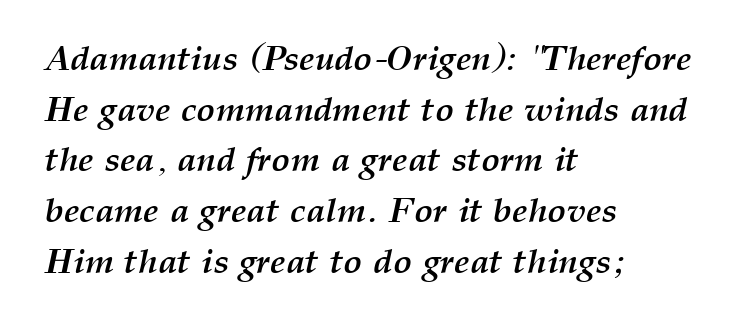
Q: Is the text bold? A: Yes.
Q: Is the text italic (slanted)? A: Yes, it leans right by about 12 degrees.
Q: Is the text underlined? A: No.
Q: How is the paragraph aligned? A: Left-aligned.
Q: Is the spacing between letters normal or unusually wide? A: Normal.
Q: Is the spacing between lines tight, normal or loose? A: Normal.
Q: Width (condensed, normal, or wide)? A: Normal.
Q: Stroke contrast? A: Medium.
Q: x-height? A: Medium.
Q: Monospaced? A: No.
